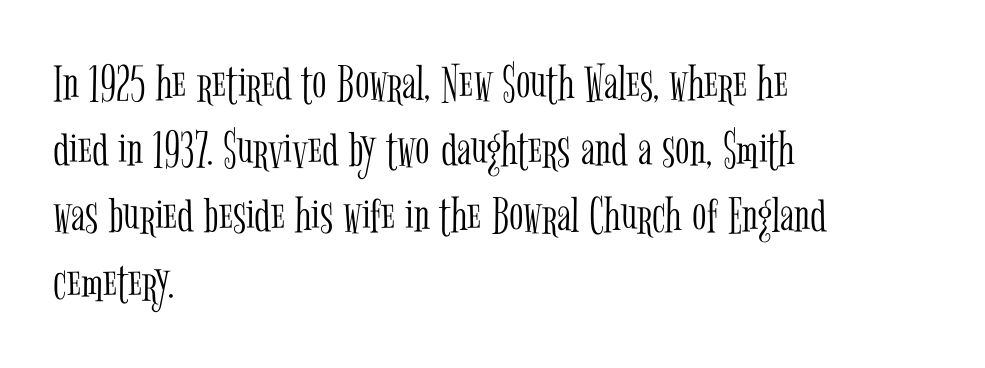
Q: Is the text bold? A: No.
Q: Is the text italic (slanted)? A: No, it is upright.
Q: Is the typeface a serif or a sans-serif typeface? A: Serif.
Q: Is the text underlined? A: No.
Q: How is the paragraph aligned? A: Left-aligned.
Q: Is the spacing between letters normal or unusually wide? A: Normal.
Q: Is the spacing between lines tight, normal or loose? A: Normal.
Q: Width (condensed, normal, or wide)? A: Condensed.
Q: Stroke contrast? A: Low.
Q: x-height? A: Medium.
Q: Monospaced? A: No.
